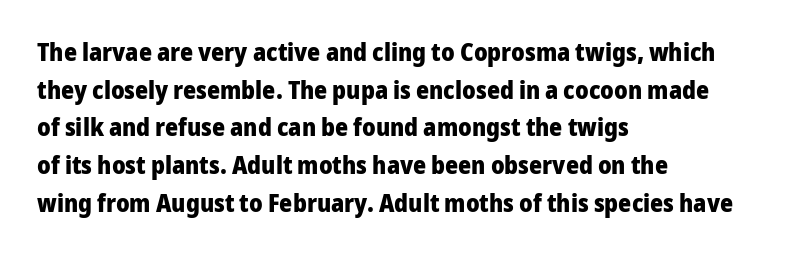
Students, note that the glyphs here touch the page at normal intervals. The vertical gap from one line to the next is medium. The lettering stays uniformly vertical, giving the passage a roman look. The lines are quadded left. Heft: maximum for text — a bold. Type without underlining.
